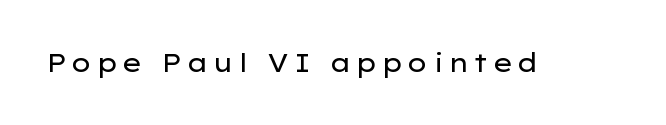
Q: Is the text bold? A: No.
Q: Is the text italic (slanted)? A: No, it is upright.
Q: Is the text underlined? A: No.
